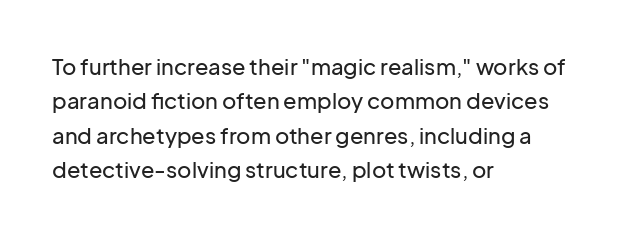
{"italic": "no", "underline": "no", "align": "left", "line_spacing": "normal", "line_spacing_ratio": 1.56, "letter_spacing": "normal", "letter_spacing_em": 0.0, "glyph_px": 22}
